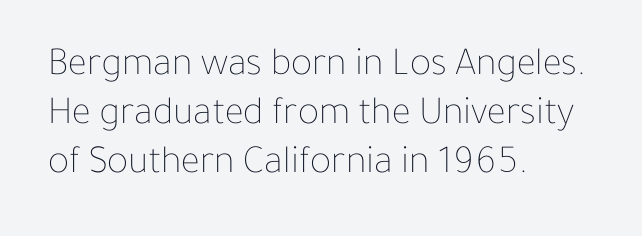
Q: Is the text bold? A: No.
Q: Is the text italic (slanted)? A: No, it is upright.
Q: Is the text underlined? A: No.
Q: How is the paragraph aligned? A: Left-aligned.
Q: Is the spacing between letters normal or unusually wide? A: Normal.
Q: Width (condensed, normal, or wide)? A: Normal.
Q: Stroke contrast? A: Low.
Q: x-height? A: Medium.
Q: Monospaced? A: No.
